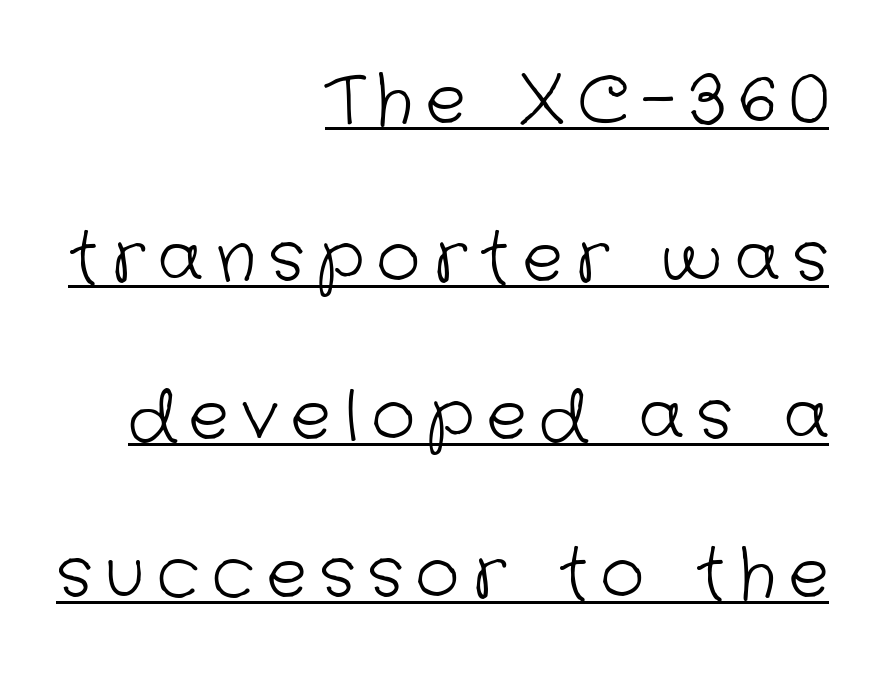
{"serif": "no", "bold": "no", "weight": "light", "width": "normal", "stroke_contrast": "low", "x_height": "medium", "monospaced": "no", "underline": "yes", "align": "right", "line_spacing": "loose", "line_spacing_ratio": 2.36, "letter_spacing": "wide", "letter_spacing_em": 0.2, "glyph_px": 67}
